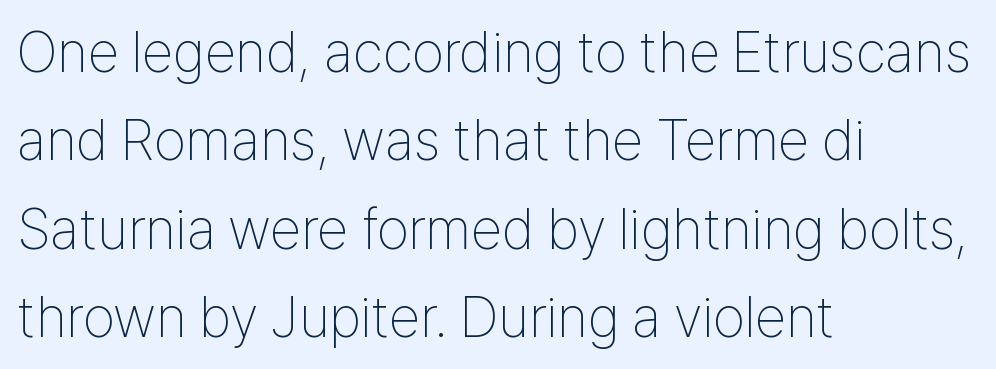
Stroke mass is kept to a normal reading level or below. Varying glyph widths throughout — classic text-font behaviour. The passage shown stacks its lines at a standard gap. Quick note: not italic, upright.
